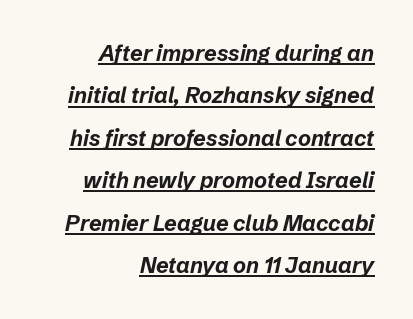
{"italic": "yes", "lean": "right", "slant_degrees": 12, "bold": "yes", "underline": "yes", "align": "right", "line_spacing": "loose", "line_spacing_ratio": 1.93, "letter_spacing": "normal", "letter_spacing_em": 0.0, "glyph_px": 22}
